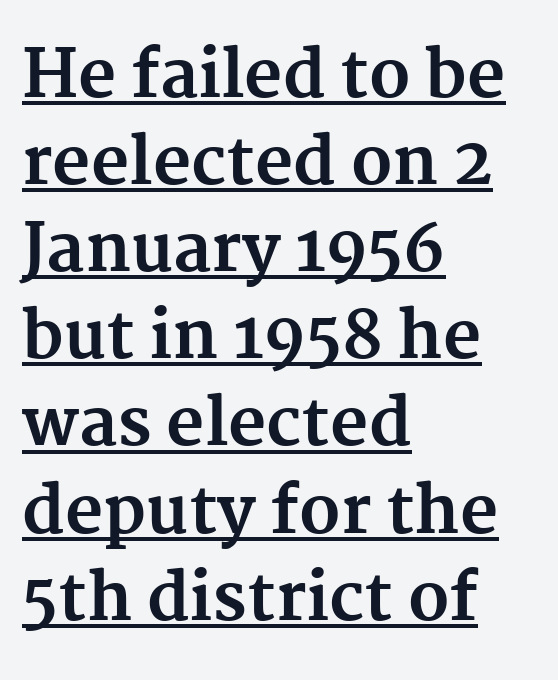
Q: Is the text bold? A: Yes.
Q: Is the text italic (slanted)? A: No, it is upright.
Q: Is the typeface a serif or a sans-serif typeface? A: Serif.
Q: Is the text underlined? A: Yes.
Q: How is the paragraph aligned? A: Left-aligned.
Q: Is the spacing between letters normal or unusually wide? A: Normal.
Q: Is the spacing between lines tight, normal or loose? A: Normal.
Q: Width (condensed, normal, or wide)? A: Normal.
Q: Stroke contrast? A: Medium.
Q: x-height? A: Medium.
Q: Monospaced? A: No.
